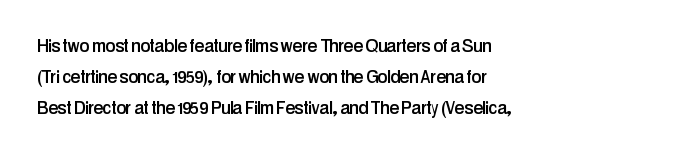
Q: Is the text italic (slanted)? A: No, it is upright.
Q: Is the text underlined? A: No.
Q: How is the paragraph aligned? A: Left-aligned.
Q: Is the spacing between letters normal or unusually wide? A: Normal.
Q: Is the spacing between lines tight, normal or loose? A: Normal.
